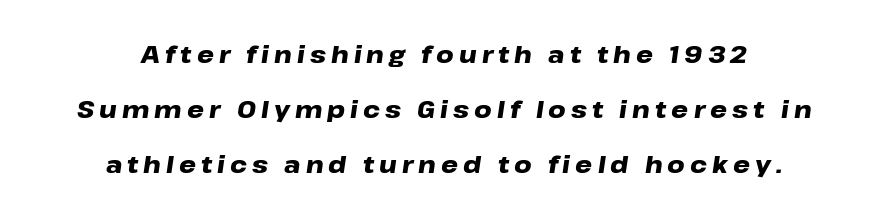
{"italic": "yes", "lean": "right", "slant_degrees": 8, "bold": "yes", "underline": "no", "align": "center", "line_spacing": "loose", "line_spacing_ratio": 2.29, "letter_spacing": "wide", "letter_spacing_em": 0.21, "glyph_px": 24}
